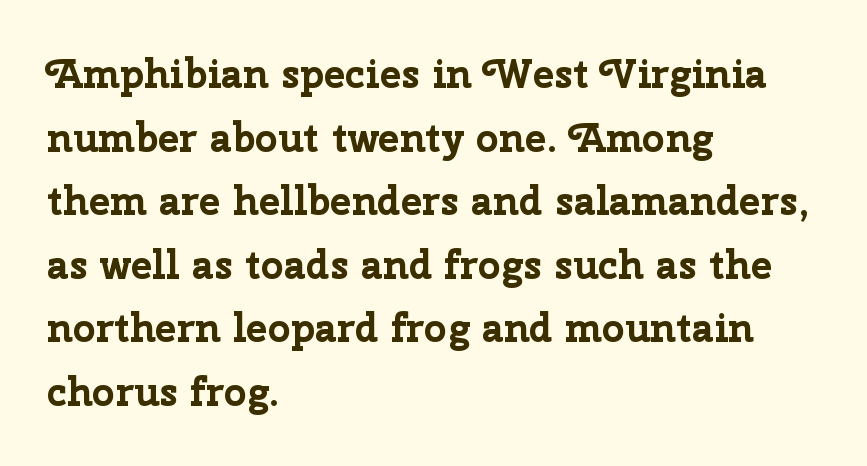
The image shows 40 px bold sans-serif type, upright; set left-aligned, normal line spacing (1.59x), normal letter spacing, not underlined; low stroke contrast and a medium x-height.
